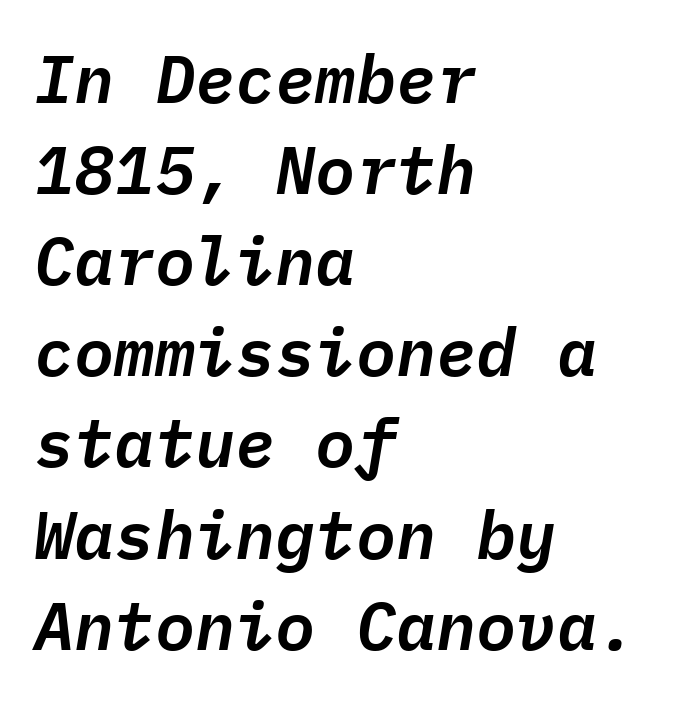
{"italic": "yes", "lean": "right", "slant_degrees": 9, "width": "normal", "stroke_contrast": "low", "x_height": "medium", "monospaced": "yes", "underline": "no", "align": "left", "line_spacing": "normal", "line_spacing_ratio": 1.36, "letter_spacing": "normal", "letter_spacing_em": 0.0, "glyph_px": 67}
